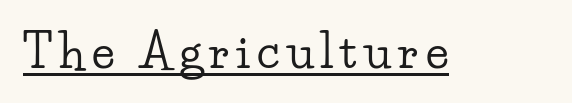
Q: Is the text italic (slanted)? A: No, it is upright.
Q: Is the typeface a serif or a sans-serif typeface? A: Serif.
Q: Is the text underlined? A: Yes.
Q: Width (condensed, normal, or wide)? A: Wide.
Q: Stroke contrast? A: Low.
Q: x-height? A: Small.
Q: Monospaced? A: No.
